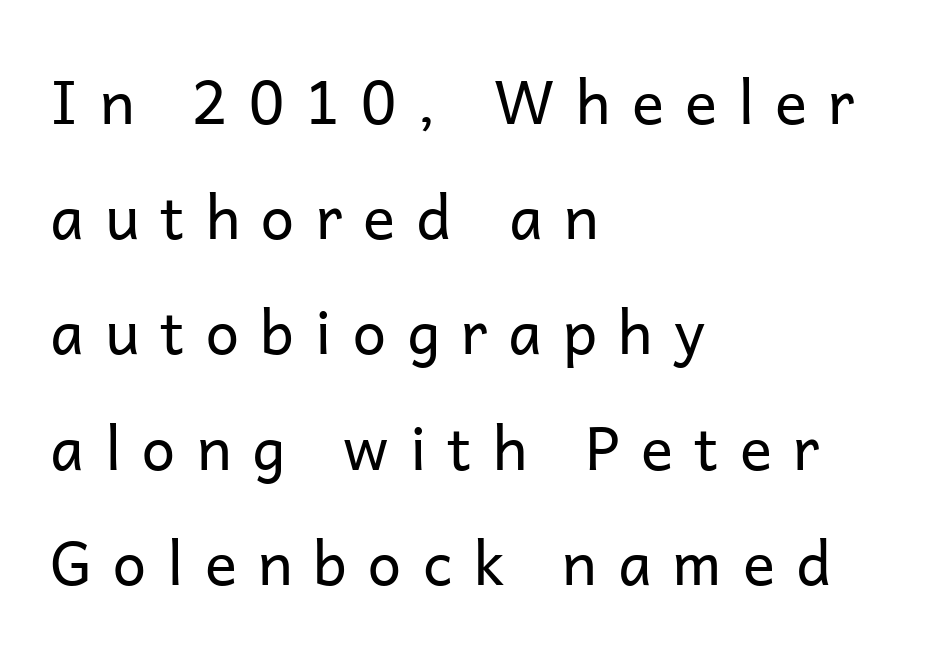
The rendering uses natural spacing where letterforms have individual widths. The line texture is sparse and dotted thanks to wide tracking. Compared with a typical body face, this is equally light or lighter still. Widely set lines give the paragraph a tall, airy silhouette. Every character sits straight up, as roman type does. The specimen omits any rule beneath the text block's lines.
